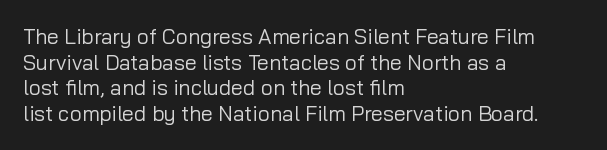
Does extra space separate the letters? No, they use regular spacing. The passage is arranged the way most books set body copy — flush left. The area under the type is left untouched. The face looks like a standard text weight, possibly lighter. Notice how the stems are strictly vertical — no italics here.
